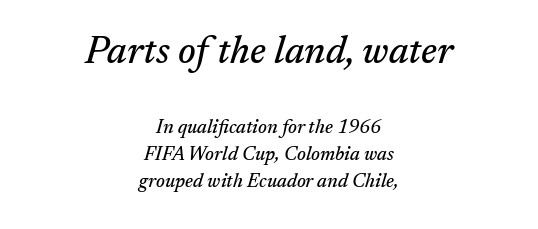
{"serif": "yes", "italic": "yes", "lean": "right", "slant_degrees": 17, "width": "normal", "stroke_contrast": "medium", "x_height": "medium", "monospaced": "no", "underline": "no", "align": "center", "line_spacing": "normal", "line_spacing_ratio": 1.42, "letter_spacing": "normal", "letter_spacing_em": 0.0, "larger_block": "first", "size_ratio": 2.0, "glyph_px": 38}
